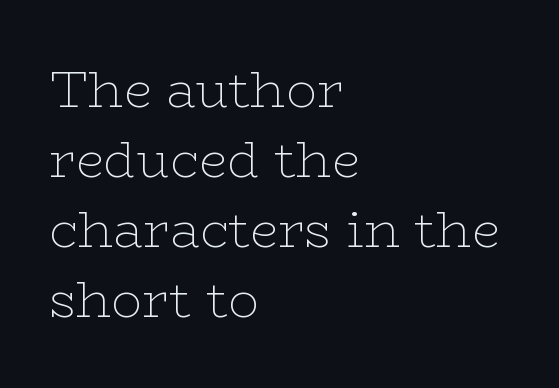
The compositor pushed each line to the left boundary. Vertical stems look standard width or narrower in stroke. In terms of letterform style, serifs are clearly present. The line texture is even and compact thanks to regular tracking.
